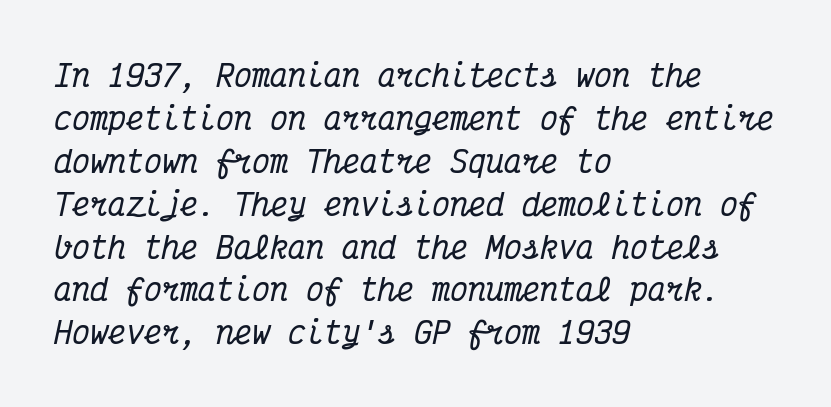
Notice how descenders clear the ascenders below comfortably — that's standard leading. Note the uniform advance width — an 'i' takes as much space as an 'm'. Nothing unusual about the tracking: characters are spaced as the font intends. I'd call this a serif setting — the letters wear small feet. These lines are set flush left with a ragged right edge.
